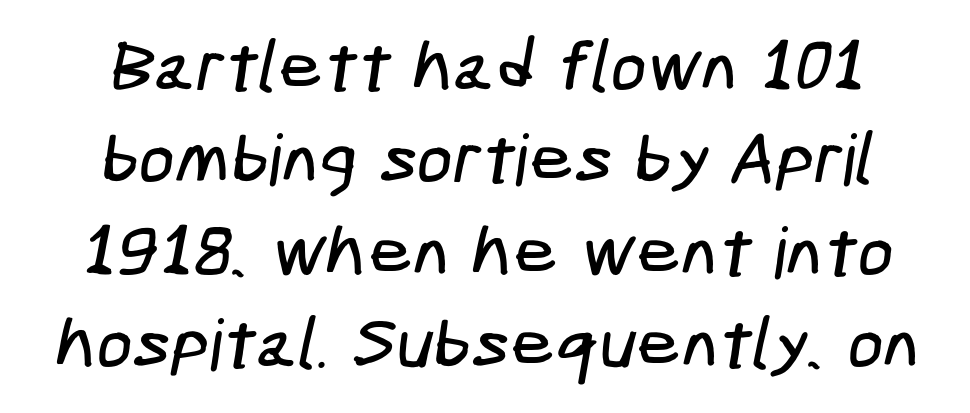
{"serif": "no", "width": "condensed", "stroke_contrast": "low", "x_height": "medium", "underline": "no", "line_spacing": "normal", "line_spacing_ratio": 1.3, "letter_spacing": "normal", "letter_spacing_em": 0.0, "glyph_px": 71}
